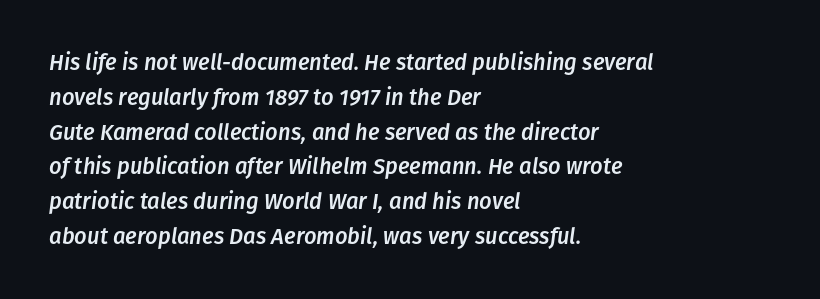
The paragraph has a hard left edge and a soft right edge. Is the type slanted? Yes — the strokes lean at a clear angle. The rendering uses a moderate line-height, typical for paragraphs. Bare-footed words on every line. The passage shown has conventional tracking throughout.
